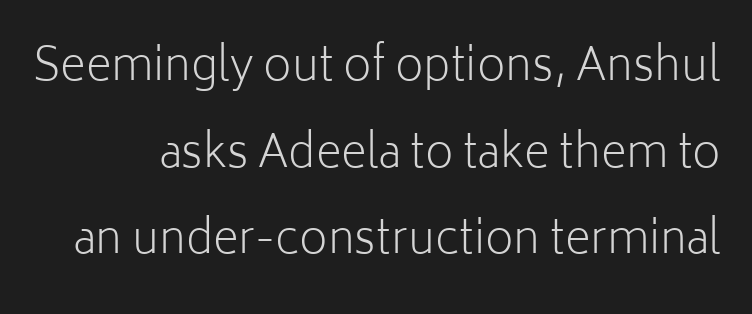
Stroke mass is kept to a normal reading level or below. No extra tracking has been applied to these lines. A typesetter would label this face a sans. The letters stand straight up with perfectly vertical stems. A clean baseline with only descenders dipping below it. Leading: increased.
